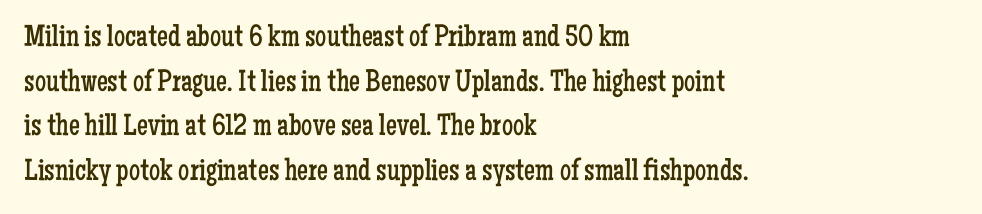
A clean baseline with only descenders dipping below it. There is no visible air inserted between adjacent glyphs. The passage shown is typeset with a serif family. You could not count columns in this text — the font is proportionally spaced.
